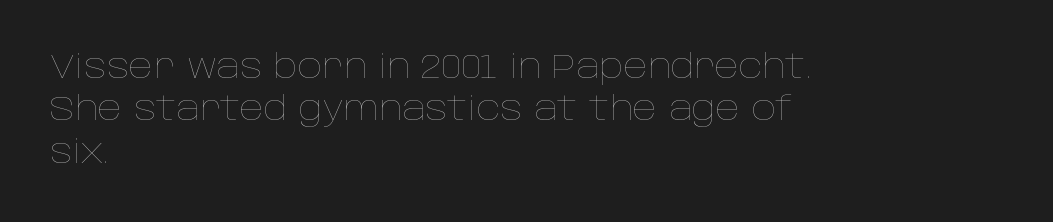
The image shows 34 px thin type, upright; set left-aligned, normal line spacing (1.25x), normal letter spacing, not underlined; low stroke contrast and a large x-height.
